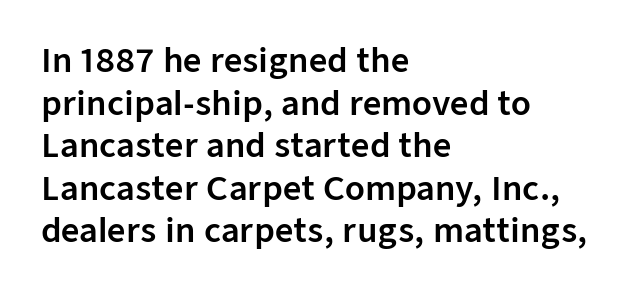
The image shows 32 px sans-serif type, upright; set left-aligned, normal line spacing (1.33x), normal letter spacing, not underlined; low stroke contrast and a medium x-height.
